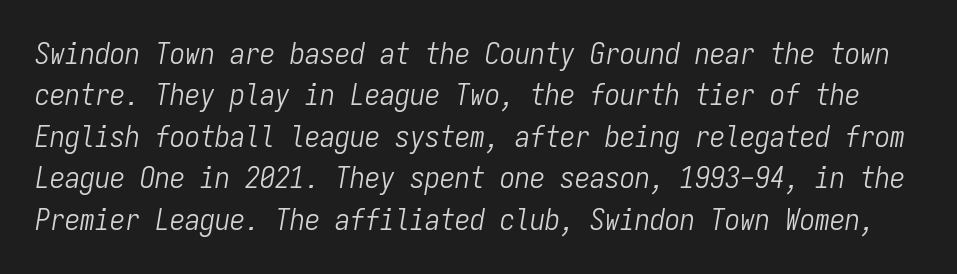
{"italic": "yes", "lean": "right", "slant_degrees": 9, "bold": "no", "weight": "light", "width": "condensed", "stroke_contrast": "low", "x_height": "medium", "monospaced": "yes", "underline": "no", "line_spacing": "normal", "line_spacing_ratio": 1.38, "letter_spacing": "normal", "letter_spacing_em": 0.0, "glyph_px": 30}
